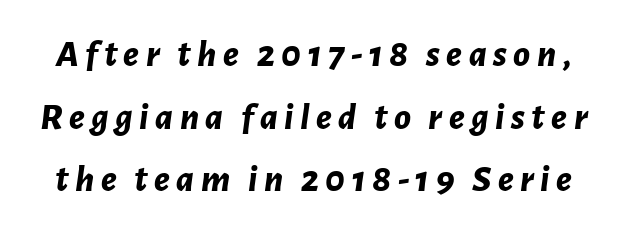
The zone under the glyphs is completely vacant. These words are printed bold, with thick strokes throughout. Here the designer chose a conventional face with non-uniform glyph widths. Looking at the ascenders, they clearly lean.
